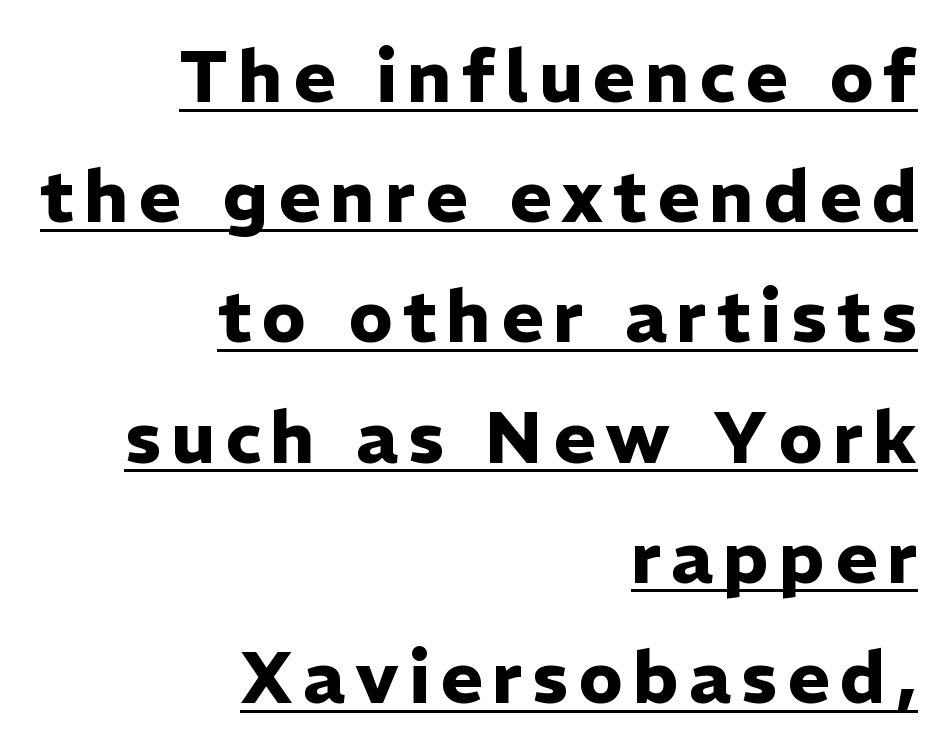
The image shows 72 px heavy sans-serif type, upright; set right-aligned, normal line spacing (1.67x), underlined; low stroke contrast and a medium x-height.
